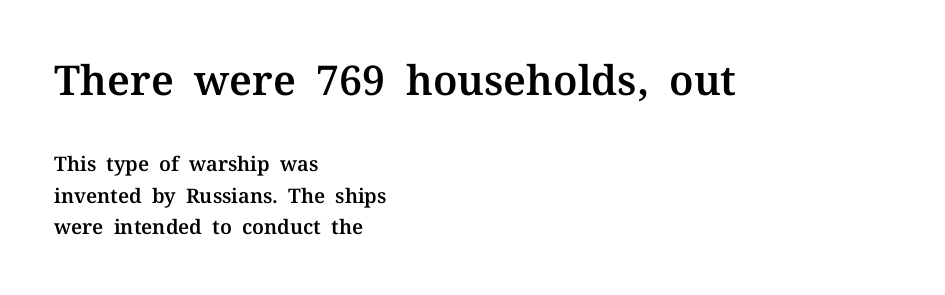
The image shows 41 px serif type, upright; set left-aligned, normal line spacing (1.57x), normal letter spacing, not underlined; the first (top) block is 2.05x larger; medium stroke contrast and a medium x-height.
